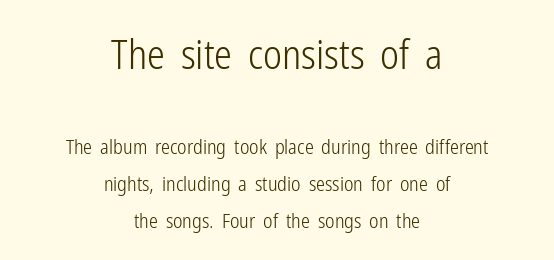
{"serif": "no", "italic": "no", "bold": "no", "weight": "light", "width": "condensed", "stroke_contrast": "low", "x_height": "medium", "monospaced": "no", "underline": "no", "align": "center", "line_spacing_ratio": 1.85, "letter_spacing": "normal", "letter_spacing_em": 0.0, "larger_block": "first", "size_ratio": 2.0, "glyph_px": 40}
